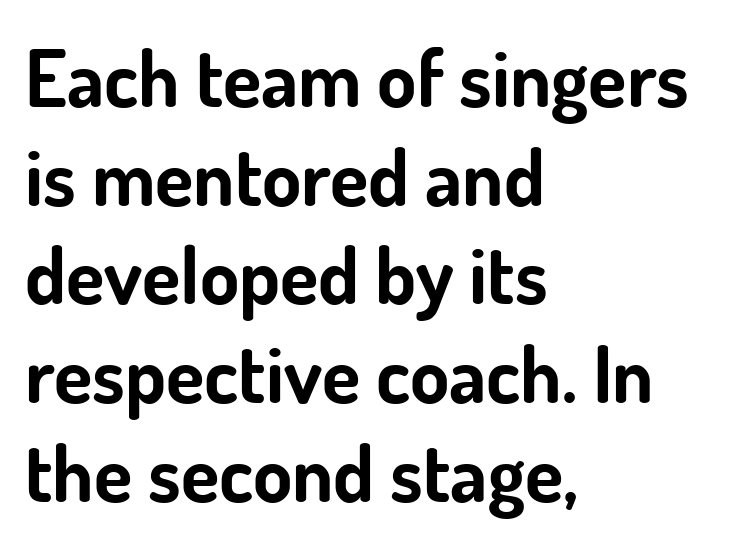
The image shows 79 px bold sans-serif type, upright; set left-aligned, normal line spacing (1.25x), normal letter spacing, not underlined; low stroke contrast and a small x-height.
